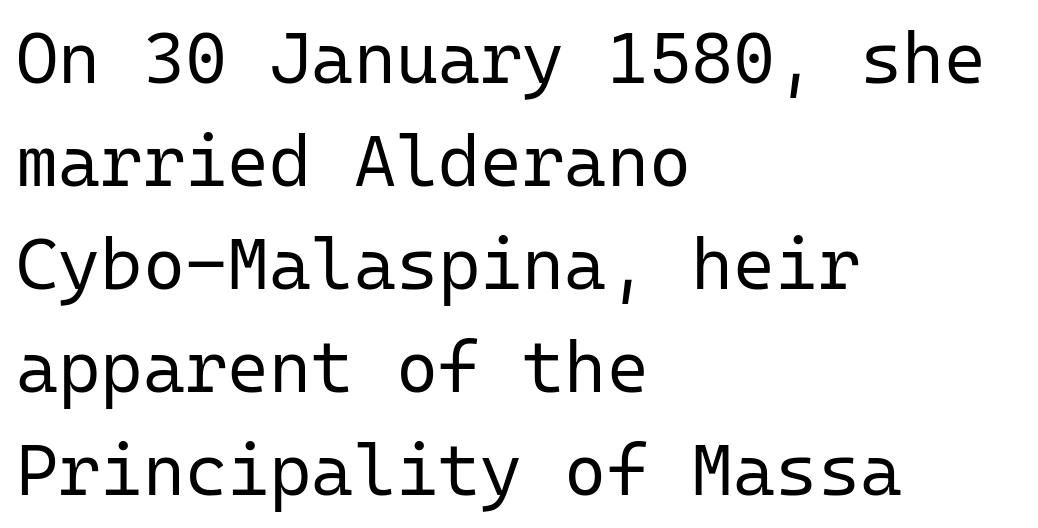
{"serif": "no", "italic": "no", "bold": "no", "weight": "regular", "width": "normal", "stroke_contrast": "low", "x_height": "medium", "monospaced": "yes", "underline": "no", "align": "left", "line_spacing": "normal", "line_spacing_ratio": 1.43, "letter_spacing": "normal", "letter_spacing_em": 0.0, "glyph_px": 72}
